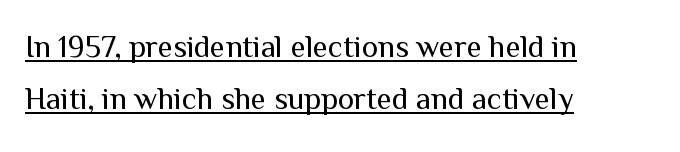
Alignment: flush left. Nothing unusual about the tracking: characters are spaced as the font intends. The passage shown is typed in a proportional face where columns would drift. The axis of the letterforms is exactly vertical. Summary of vertical rhythm: regular, with standard interline spacing.
